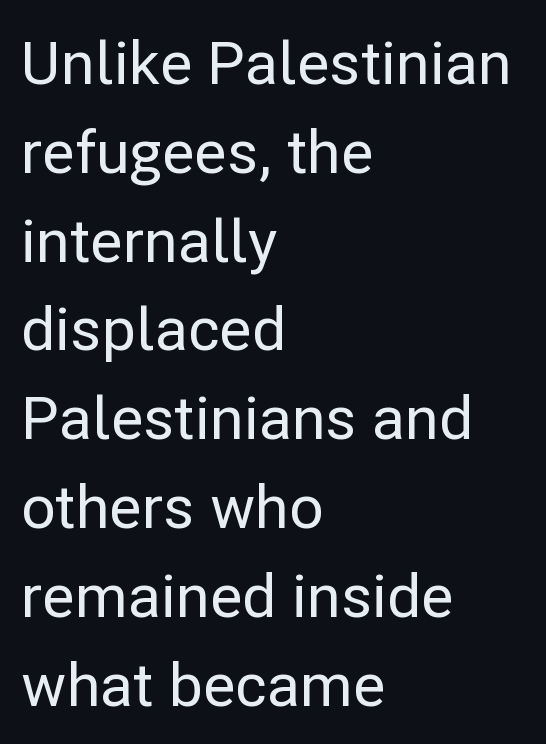
The image shows 60 px sans-serif type, upright; set left-aligned, normal line spacing (1.48x), normal letter spacing, not underlined; low stroke contrast and a medium x-height.
